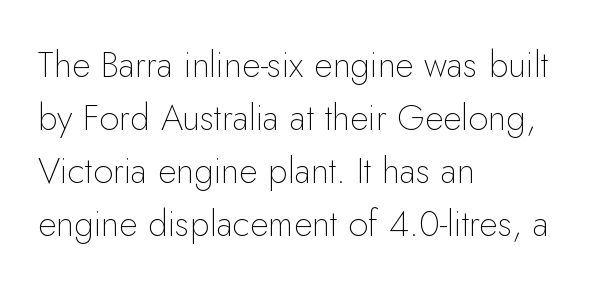
Posture: upright roman. Underline: absent. The lines in this sample share a left origin and differ only in where they stop. In terms of leading, this rendering sits right in the middle.
